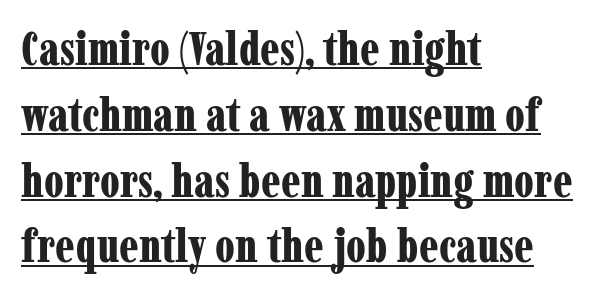
There is no visible air inserted between adjacent glyphs. The glyphs in this specimen are seriffed. Looks like someone drew a line under every word here. Pretty heavy lettering here — definitely bold. The passage shown stacks its lines at a standard gap.
